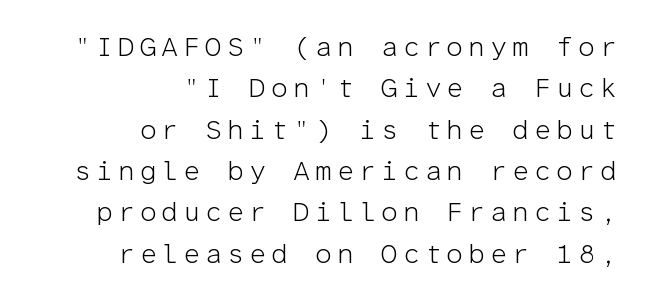
The space beneath each line is pristine and unruled. No chunkiness to these letters — they're not bold. Upright lettering throughout. Caption: multi-line text, flush right, ragged left. Evenly set lines give the paragraph a standard silhouette.
